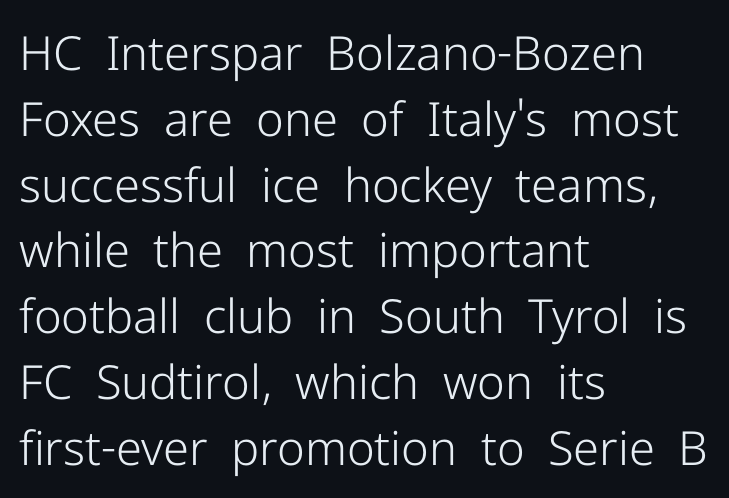
Q: Is the text bold? A: No.
Q: Is the text italic (slanted)? A: No, it is upright.
Q: Is the typeface a serif or a sans-serif typeface? A: Sans-serif.
Q: Is the text underlined? A: No.
Q: How is the paragraph aligned? A: Left-aligned.
Q: Is the spacing between letters normal or unusually wide? A: Normal.
Q: Is the spacing between lines tight, normal or loose? A: Normal.
Q: Width (condensed, normal, or wide)? A: Normal.
Q: Stroke contrast? A: Low.
Q: x-height? A: Medium.
Q: Monospaced? A: No.
